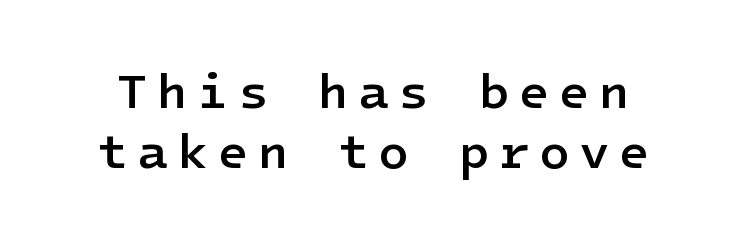
The image shows 50 px semibold sans-serif type, upright; set line spacing 1.2x, not underlined; low stroke contrast and a medium x-height.
